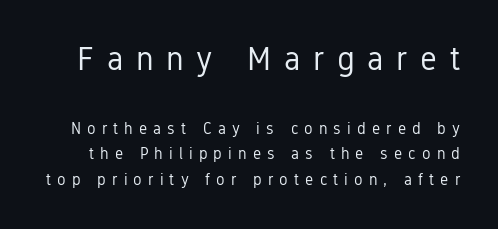
The image shows 33 px regular-weight, condensed sans-serif type, upright; set normal line spacing (1.61x), unusually wide letter spacing (+0.38 em), not underlined; the first (top) block is 2.06x larger; low stroke contrast and a medium x-height.
